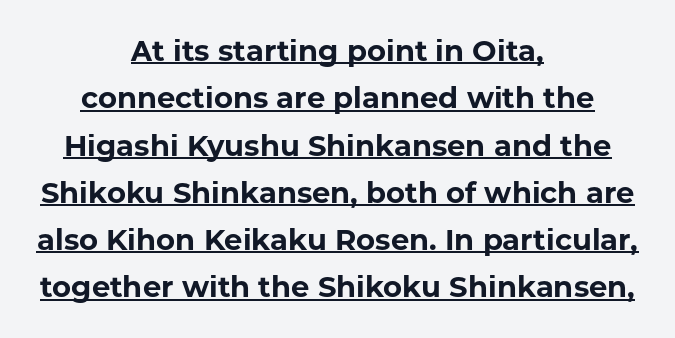
The image shows 29 px bold sans-serif type, upright; set centered, normal line spacing (1.63x), normal letter spacing, underlined; low stroke contrast and a medium x-height.
